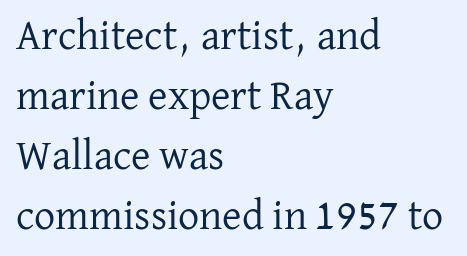
Style check: upright. Interline gaps are of average width in this sample. Look at the tracking — it's just the regular setting, nothing added. Which margin do the lines hug? The left one — the right edge is uneven. The weight tops out at a normal text grade. Spacing verdict: proportional, widths tailored to each character.
